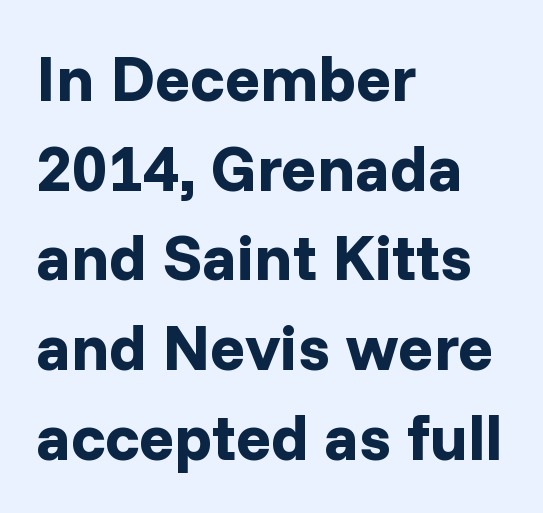
The image shows 65 px bold sans-serif type, upright; set left-aligned, normal line spacing (1.38x), normal letter spacing, not underlined; low stroke contrast and a medium x-height.
